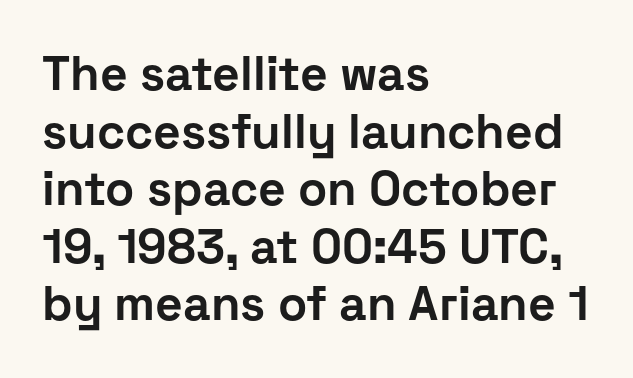
The image shows 48 px bold sans-serif type, upright; set left-aligned, line spacing 1.2x, normal letter spacing, not underlined; low stroke contrast and a medium x-height.
